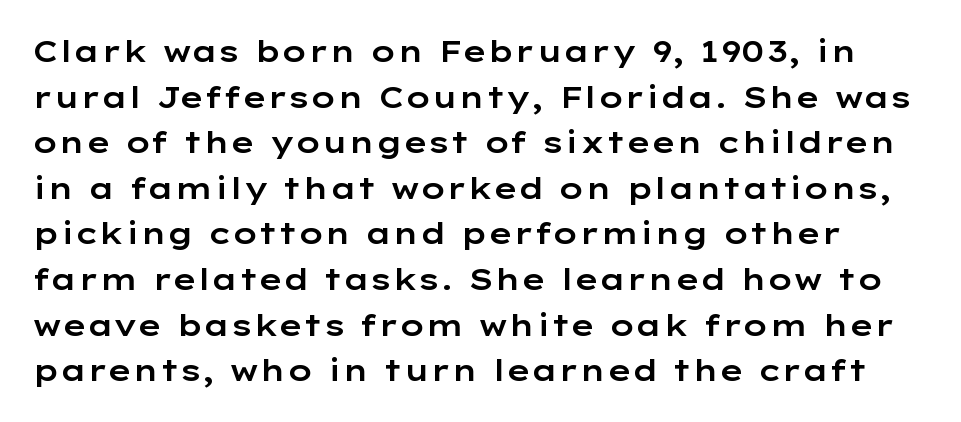
In terms of posture, this sample is upright. Tracking here is standard; glyphs follow each other at the usual distance. Rule under the text: the space is simply empty. Do the characters align in a grid? No, the font is proportional.
